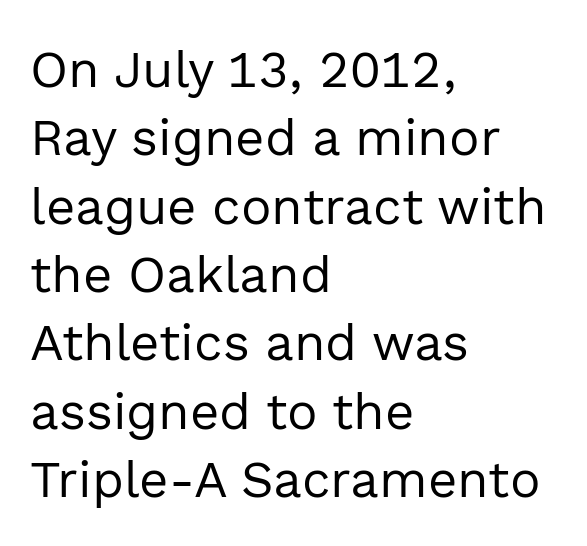
The image shows 51 px regular-weight sans-serif type, upright; set left-aligned, normal line spacing (1.34x), normal letter spacing, not underlined; a medium x-height.
